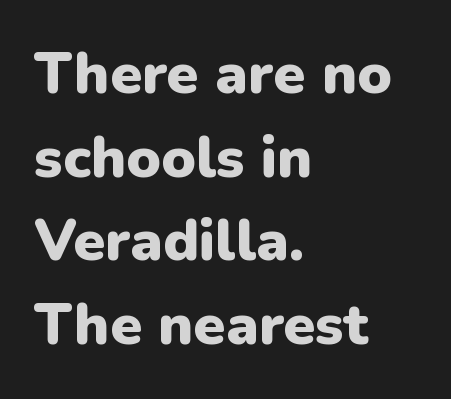
{"serif": "no", "italic": "no", "bold": "yes", "weight": "heavy", "width": "normal", "stroke_contrast": "low", "x_height": "medium", "monospaced": "no", "underline": "no", "align": "left", "line_spacing": "normal", "line_spacing_ratio": 1.44, "letter_spacing": "normal", "letter_spacing_em": 0.0, "glyph_px": 58}
